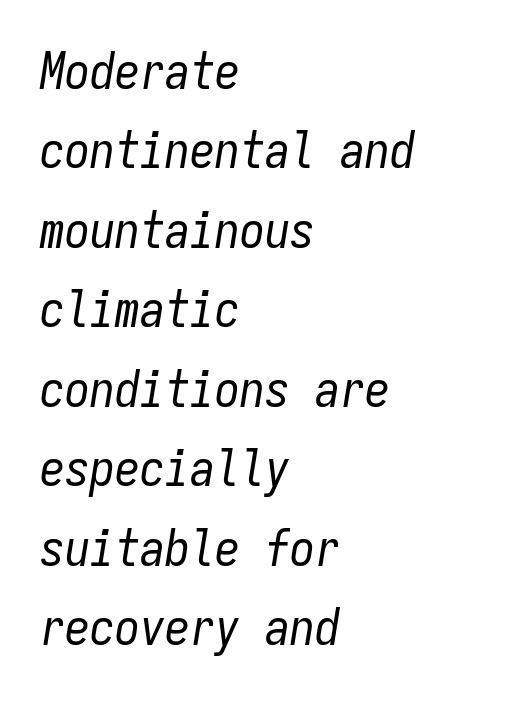
The passage is arranged the way most books set body copy — flush left. The weight would be labelled regular, book, light, or lighter still. Characters follow at the spacing the type designer built in. Summary of vertical rhythm: regular, with standard interline spacing. Notice how the stems are inclined rather than vertical — that's the hallmark of italics. The rendering uses typewriter-style spacing with identical character cells.
